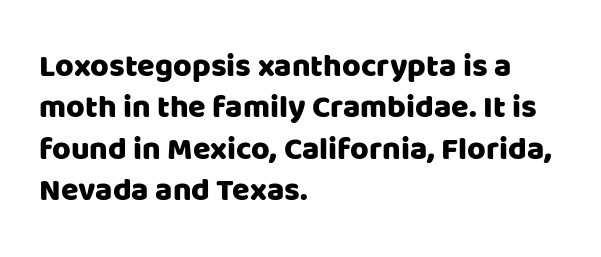
Q: Is the text italic (slanted)? A: No, it is upright.
Q: Is the typeface a serif or a sans-serif typeface? A: Sans-serif.
Q: Is the text underlined? A: No.
Q: How is the paragraph aligned? A: Left-aligned.
Q: Is the spacing between letters normal or unusually wide? A: Normal.
Q: Is the spacing between lines tight, normal or loose? A: Normal.
Q: Width (condensed, normal, or wide)? A: Normal.
Q: Stroke contrast? A: Low.
Q: x-height? A: Large.
Q: Monospaced? A: No.
